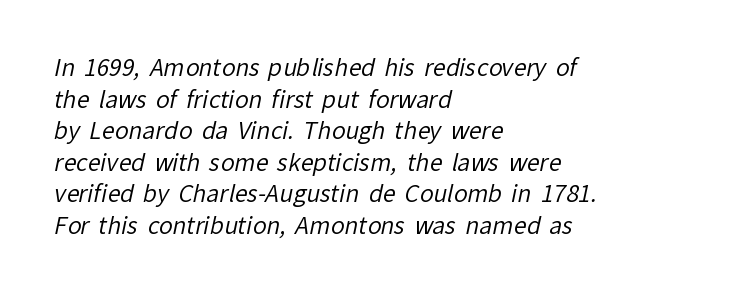
{"bold": "no", "underline": "no", "align": "left", "line_spacing": "normal", "line_spacing_ratio": 1.37, "letter_spacing": "normal", "letter_spacing_em": 0.0, "glyph_px": 23}
